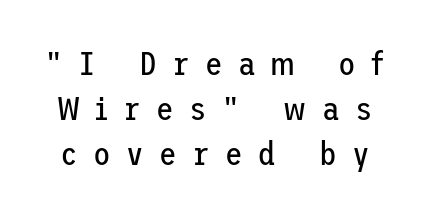
These lines sit exactly where default settings would place them. The words here are not underlined. The type sits square on the baseline with zero lean. You can tell from the bare stems that sans-serif type was used. The face looks like a standard text weight, possibly lighter.
